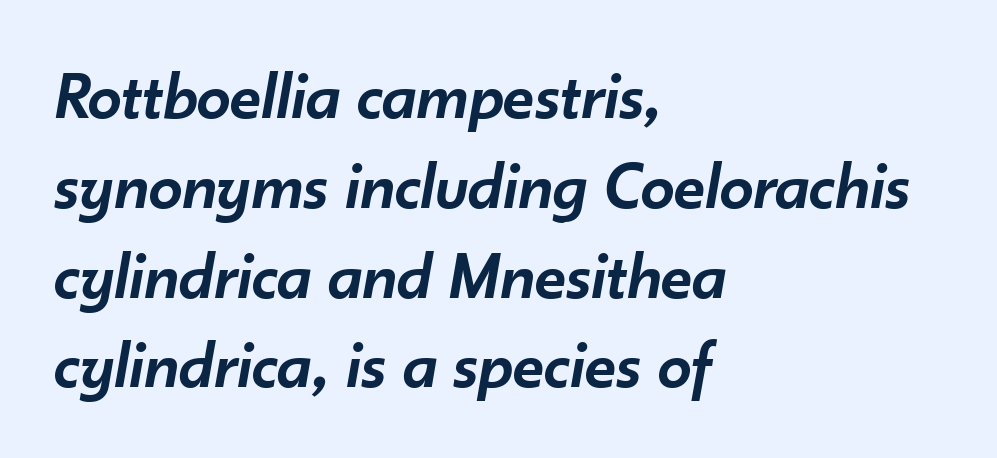
The image shows 68 px semibold type, italic (leaning right); set left-aligned, normal line spacing (1.32x), normal letter spacing, not underlined; low stroke contrast and a small x-height.
